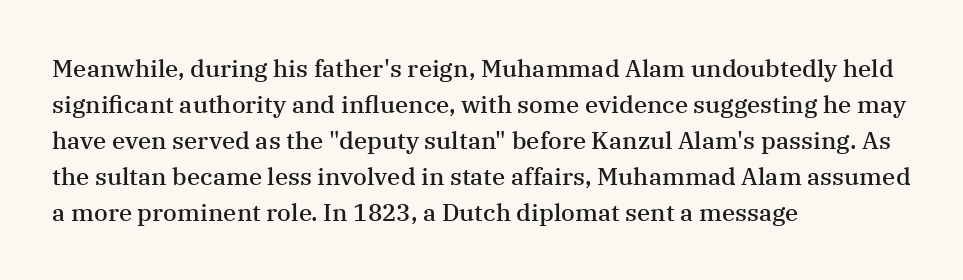
{"italic": "no", "bold": "semi", "underline": "no", "align": "left", "line_spacing": "normal", "line_spacing_ratio": 1.5, "letter_spacing": "normal", "letter_spacing_em": 0.0, "glyph_px": 24}
